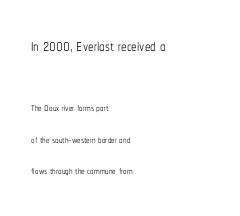
Is this a heavy cut? Hardly; it is regular or lighter. There is no visible air inserted between adjacent glyphs. The specimen reads as upright at a glance. Reading down the column, the eye jumps a long way to each next line.
